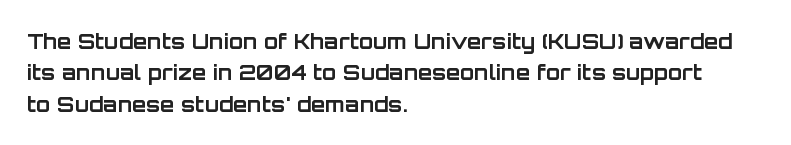
The passage shown is emphatically bold. The specimen reads as upright at a glance. Alignment: flush left. What stands out about the letter spacing? Nothing — it is the standard amount. The block of text has a typical density, with ordinary space between rows. The words here are not underlined.
